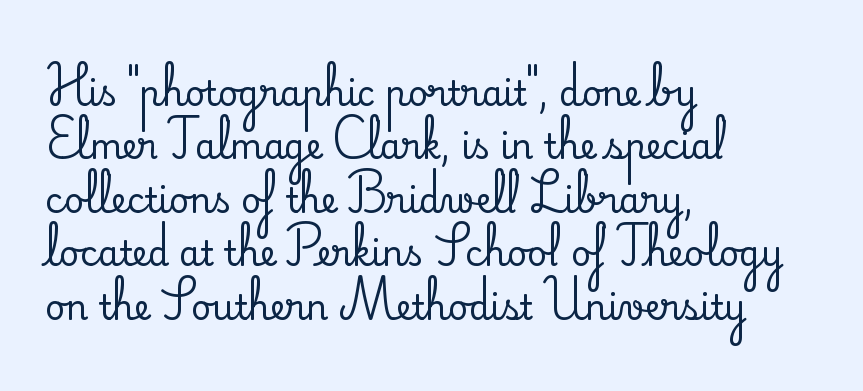
The image shows 34 px serif type, upright; set left-aligned, normal line spacing (1.57x), normal letter spacing, not underlined; medium stroke contrast and a small x-height.
